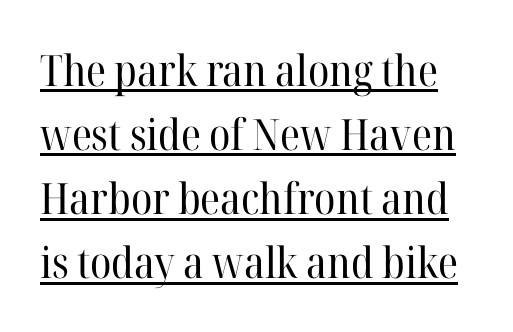
{"serif": "yes", "italic": "no", "bold": "no", "weight": "regular", "width": "normal", "stroke_contrast": "high", "x_height": "medium", "monospaced": "no", "underline": "yes", "line_spacing": "normal", "line_spacing_ratio": 1.49, "letter_spacing": "normal", "letter_spacing_em": 0.0, "glyph_px": 43}
